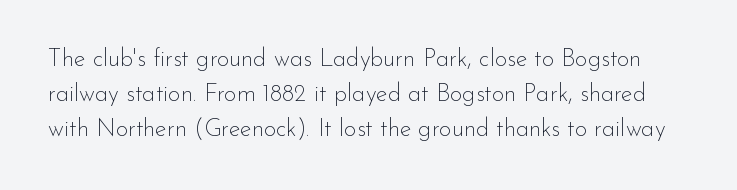
{"italic": "no", "bold": "no", "underline": "no", "line_spacing": "normal", "line_spacing_ratio": 1.45, "letter_spacing": "normal", "letter_spacing_em": 0.0, "glyph_px": 24}
